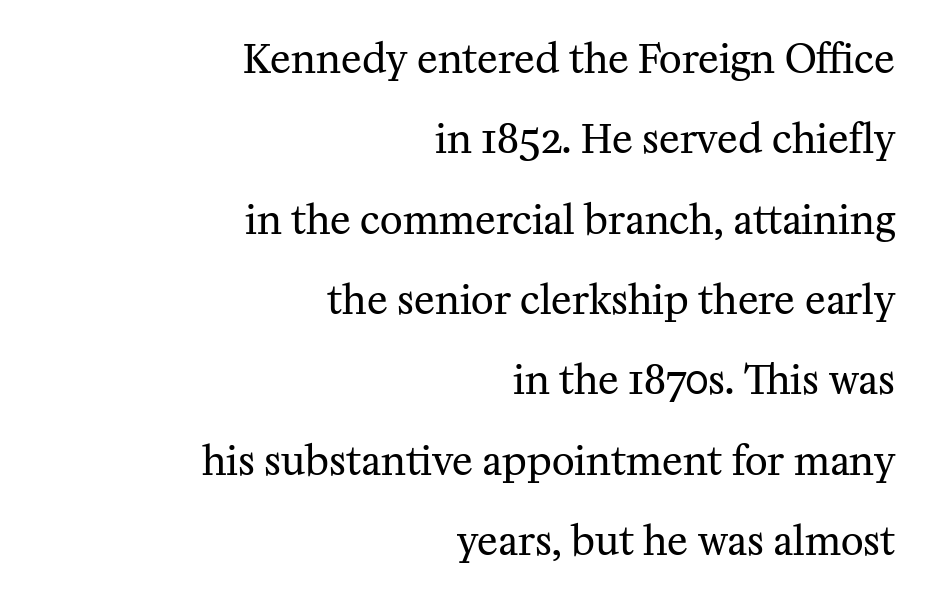
{"serif": "yes", "italic": "no", "bold": "no", "weight": "regular", "width": "normal", "stroke_contrast": "medium", "x_height": "medium", "monospaced": "no", "underline": "no", "align": "right", "line_spacing": "loose", "line_spacing_ratio": 2.06, "letter_spacing": "normal", "letter_spacing_em": 0.0, "glyph_px": 39}
